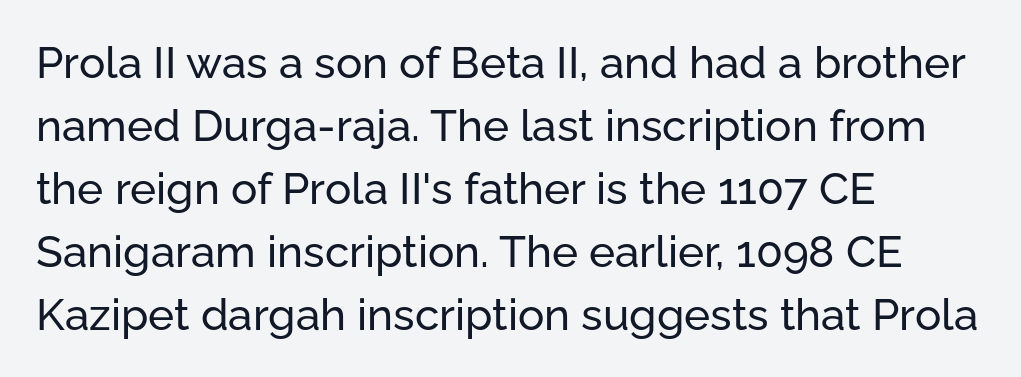
Proportional: the letters do not fall into vertical columns. This rendering features lettering with no underline. The leading is moderate, giving the passage an even texture. Ordinary non-slanted type is in use. To sum up the face: it is a sans, with no serifs. Letter spacing: default.
